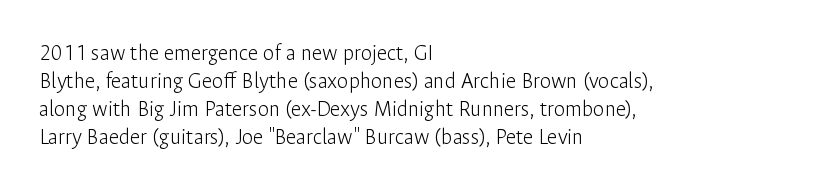
{"italic": "no", "bold": "no", "underline": "no", "align": "left", "line_spacing_ratio": 1.22, "letter_spacing": "normal", "letter_spacing_em": 0.0, "glyph_px": 23}
